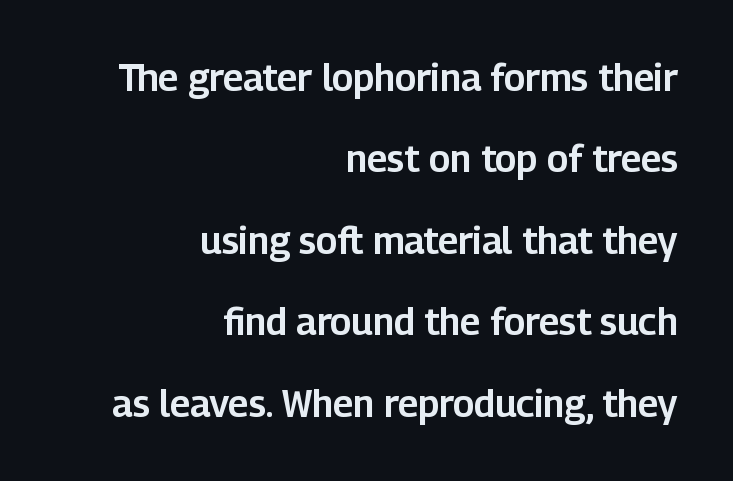
Designer's note — italics off, roman on. The lines are spread far apart with generous leading. A typesetter would label this face a sans. Alignment: flush right. Words float on clear page, feet unadorned.
